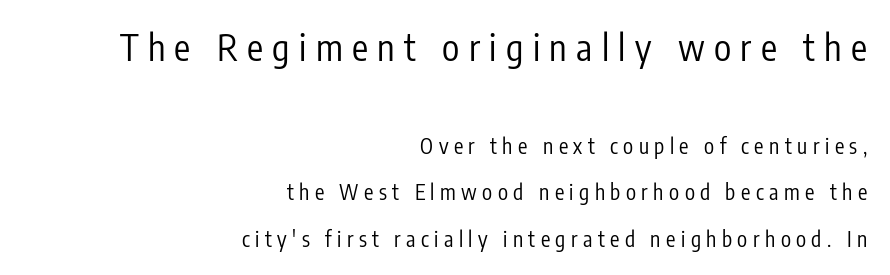
{"serif": "no", "italic": "no", "bold": "no", "weight": "regular", "width": "condensed", "stroke_contrast": "low", "x_height": "medium", "monospaced": "no", "underline": "no", "align": "right", "line_spacing": "loose", "line_spacing_ratio": 2.22, "letter_spacing": "wide", "letter_spacing_em": 0.26, "larger_block": "first", "size_ratio": 1.71, "glyph_px": 36}
